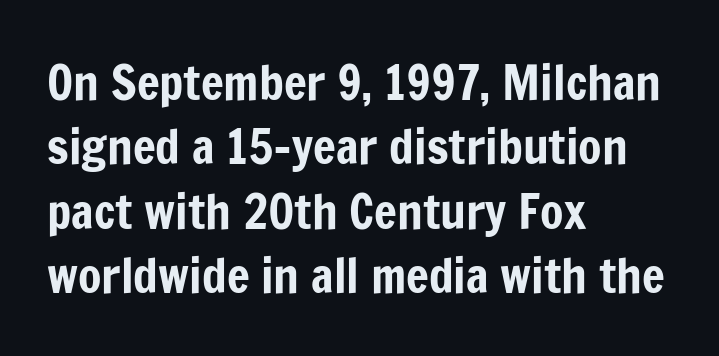
{"serif": "no", "italic": "no", "width": "condensed", "stroke_contrast": "low", "x_height": "medium", "monospaced": "no", "underline": "no", "align": "left", "line_spacing": "normal", "line_spacing_ratio": 1.34, "letter_spacing": "normal", "letter_spacing_em": 0.0, "glyph_px": 48}
